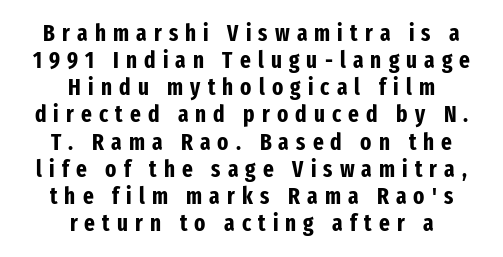
{"italic": "no", "bold": "yes", "underline": "no", "align": "center", "line_spacing_ratio": 1.18, "letter_spacing": "wide", "letter_spacing_em": 0.31, "glyph_px": 23}
